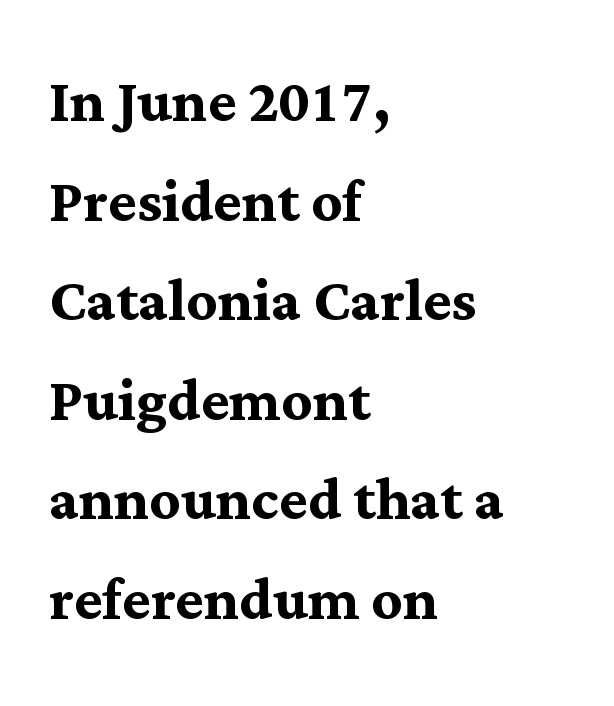
Standard letterfit; no display-style spreading of the glyphs. No italicization has been applied; the sample stays upright. You could not count columns in this text — the font is proportionally spaced. Typographic density is high because the face is bold. Type without underlining. This block has exactly the height ordinary leading produces.
